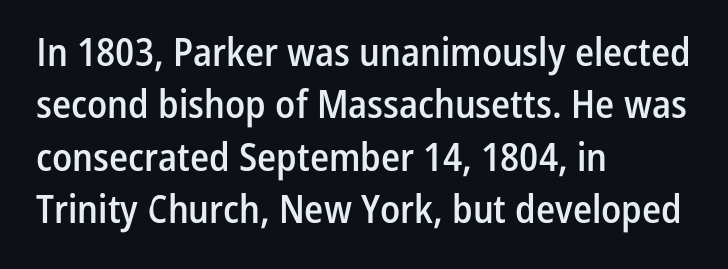
The image shows 39 px semibold, condensed sans-serif type, upright; set left-aligned, normal line spacing (1.34x), normal letter spacing, not underlined; low stroke contrast and a medium x-height.
